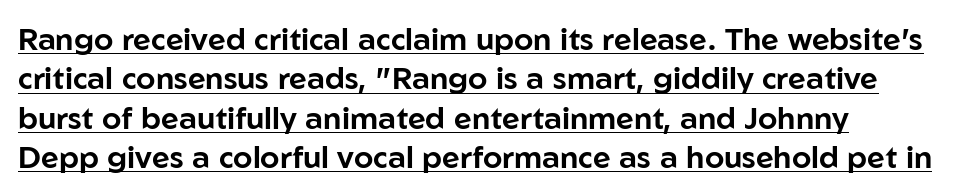
{"serif": "no", "italic": "no", "width": "normal", "stroke_contrast": "low", "x_height": "medium", "monospaced": "no", "underline": "yes", "line_spacing": "normal", "line_spacing_ratio": 1.27, "letter_spacing": "normal", "letter_spacing_em": 0.0, "glyph_px": 31}
